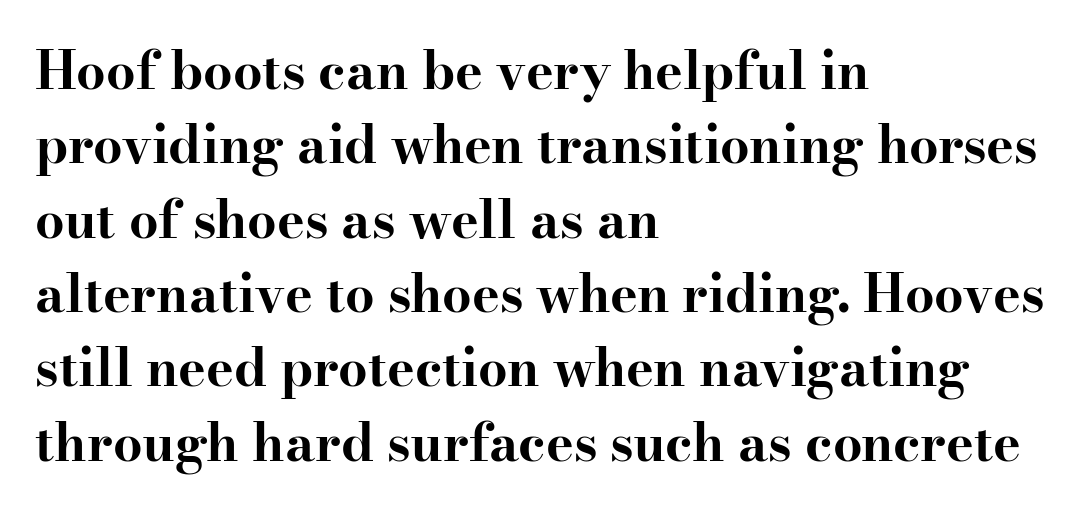
This sample uses an upright cut, with every glyph sitting square on the baseline. Rule under the text: the space is simply empty. Successive baselines arrive at the customary interval. Line beginnings align vertically; line endings do not. This sample has the flowing, uneven cadence of proportional lettering. How heavy is the stroke? Heavy — this is a bold.
